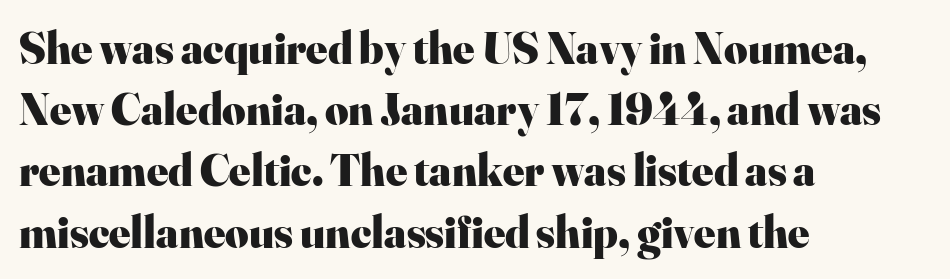
The characters look thick and weighty, a clear bold. Lines of text with bare space underneath. Think of a printed novel: that variable character pitch is what you see here. Quick note: interline space is typical. Words appear dense and cohesive because spacing is normal.
